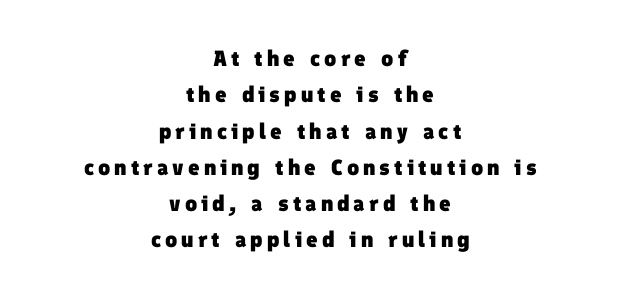
These lines stack symmetrically, like a column narrowing and widening about its center. Regular leading. The rendering uses a bold face; every stroke is thick and dark. A bare baseline throughout the passage.
